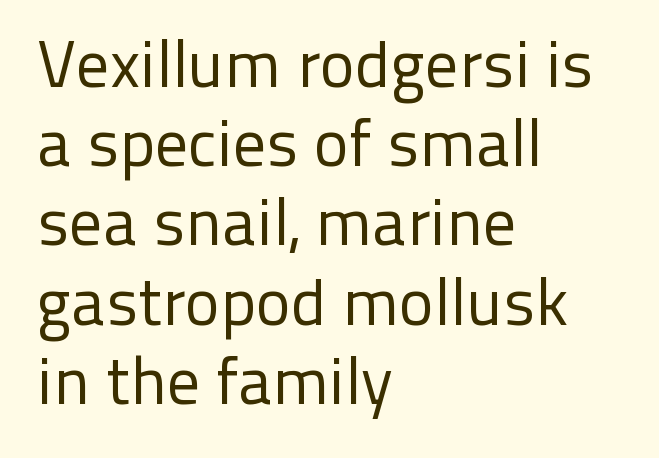
{"serif": "no", "italic": "no", "bold": "no", "weight": "regular", "width": "normal", "stroke_contrast": "low", "x_height": "medium", "monospaced": "no", "underline": "no", "align": "left", "line_spacing_ratio": 1.2, "letter_spacing": "normal", "letter_spacing_em": 0.0, "glyph_px": 66}
